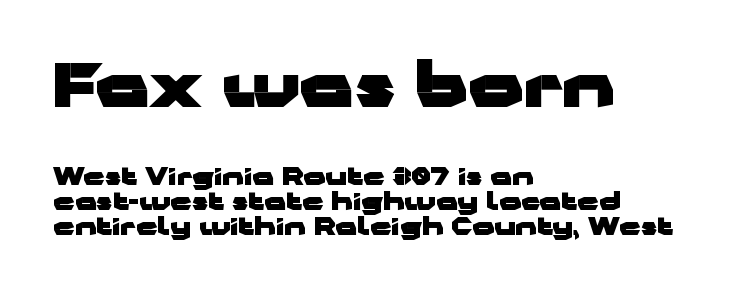
Students, observe: this is what under-led, compact text looks like. This sample uses plain, unmodified letter spacing. The characters look thick and weighty, a clear bold. Looks like regular typesetting: each glyph gets only the width it needs. A clean baseline with only descenders dipping below it.
